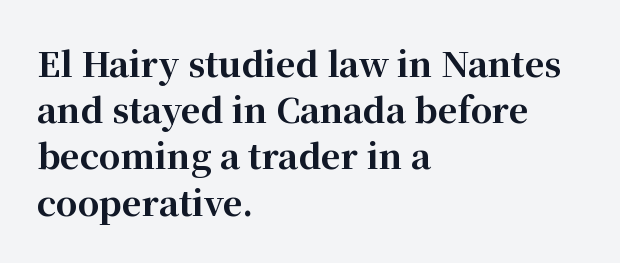
{"serif": "yes", "italic": "no", "bold": "yes", "weight": "bold", "width": "normal", "stroke_contrast": "high", "x_height": "medium", "monospaced": "no", "underline": "no", "align": "left", "line_spacing": "normal", "line_spacing_ratio": 1.36, "letter_spacing": "normal", "letter_spacing_em": 0.0, "glyph_px": 34}
